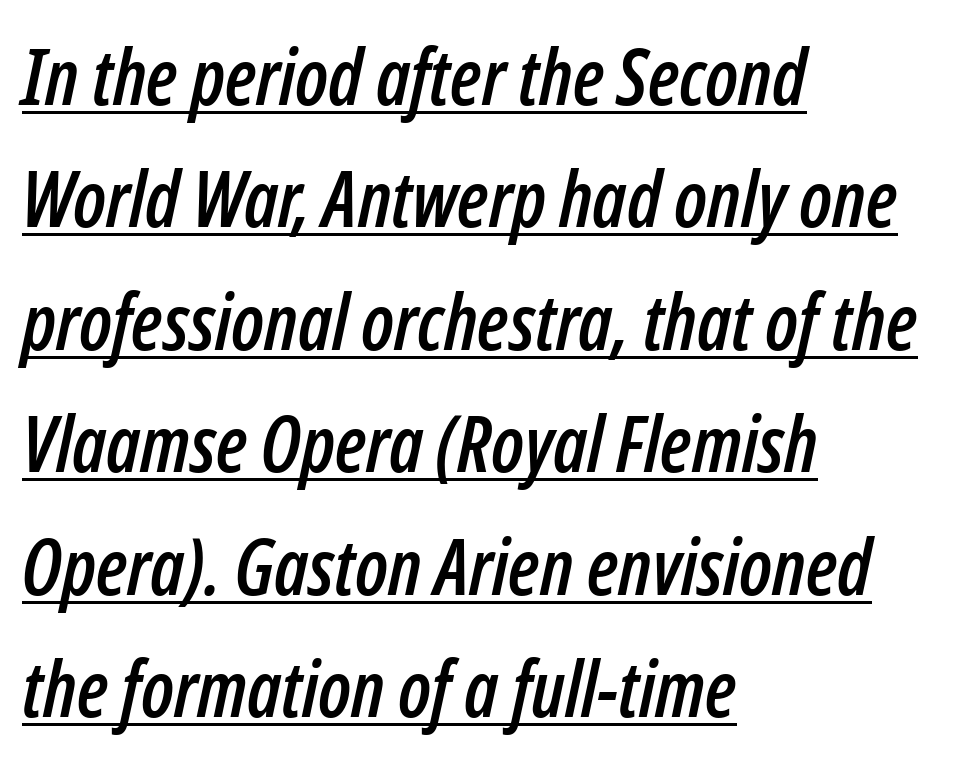
Q: Is the text italic (slanted)? A: Yes, it leans right by about 12 degrees.
Q: Is the text underlined? A: Yes.
Q: How is the paragraph aligned? A: Left-aligned.
Q: Is the spacing between letters normal or unusually wide? A: Normal.
Q: Is the spacing between lines tight, normal or loose? A: Normal.
Q: Width (condensed, normal, or wide)? A: Condensed.
Q: Stroke contrast? A: Low.
Q: x-height? A: Medium.
Q: Monospaced? A: No.
